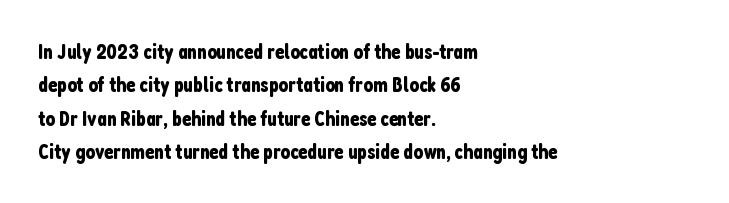
Nobody drew a line under any word here. A student would call this left alignment; a typographer would say flush left, rag right. Rendered with straight, roman letterforms. In terms of leading, this rendering sits right in the middle. Characters follow at the spacing the type designer built in.
